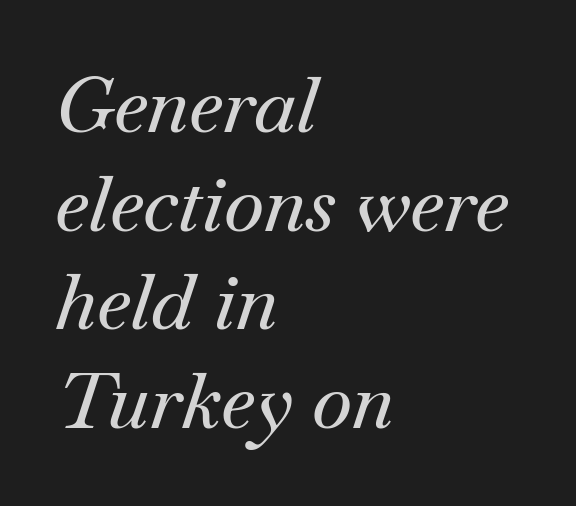
Q: Is the text italic (slanted)? A: Yes, it leans right by about 18 degrees.
Q: Is the typeface a serif or a sans-serif typeface? A: Serif.
Q: Is the text underlined? A: No.
Q: How is the paragraph aligned? A: Left-aligned.
Q: Is the spacing between letters normal or unusually wide? A: Normal.
Q: Is the spacing between lines tight, normal or loose? A: Normal.
Q: Width (condensed, normal, or wide)? A: Normal.
Q: Stroke contrast? A: Medium.
Q: x-height? A: Small.
Q: Monospaced? A: No.
